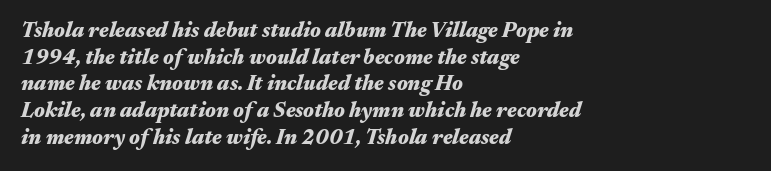
{"italic": "yes", "lean": "right", "slant_degrees": 17, "bold": "yes", "underline": "no", "align": "left", "line_spacing": "normal", "line_spacing_ratio": 1.27, "letter_spacing": "normal", "letter_spacing_em": 0.0, "glyph_px": 21}
